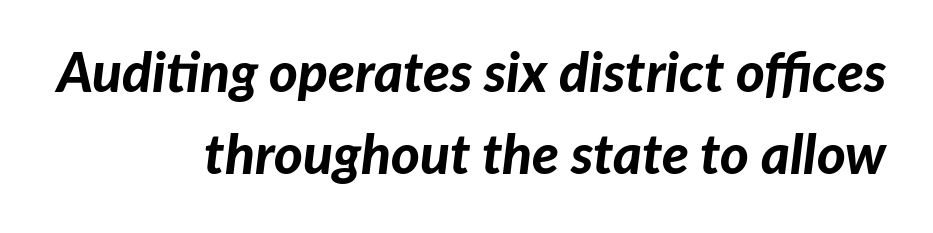
Q: Is the text bold? A: Yes.
Q: Is the text italic (slanted)? A: Yes, it leans right by about 7 degrees.
Q: Is the text underlined? A: No.
Q: How is the paragraph aligned? A: Right-aligned.
Q: Is the spacing between letters normal or unusually wide? A: Normal.
Q: Is the spacing between lines tight, normal or loose? A: Normal.
Q: Width (condensed, normal, or wide)? A: Normal.
Q: Stroke contrast? A: Low.
Q: x-height? A: Medium.
Q: Monospaced? A: No.
